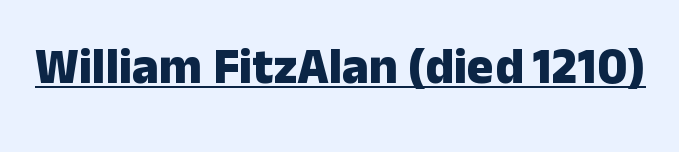
Q: Is the text bold? A: Yes.
Q: Is the text italic (slanted)? A: No, it is upright.
Q: Is the typeface a serif or a sans-serif typeface? A: Sans-serif.
Q: Is the text underlined? A: Yes.
Q: Is the spacing between letters normal or unusually wide? A: Normal.
Q: Width (condensed, normal, or wide)? A: Normal.
Q: Stroke contrast? A: Low.
Q: x-height? A: Medium.
Q: Monospaced? A: No.
